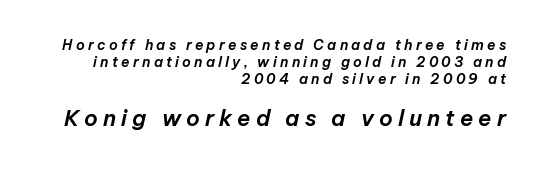
Does the lettering tilt? It does — this is italic. Is the letter spacing exaggerated? Yes — the characters are pushed far apart. Beneath every word, the page is bare. A student would notice the bottom passage is typeset larger than what precedes it. Alignment: flush right.
